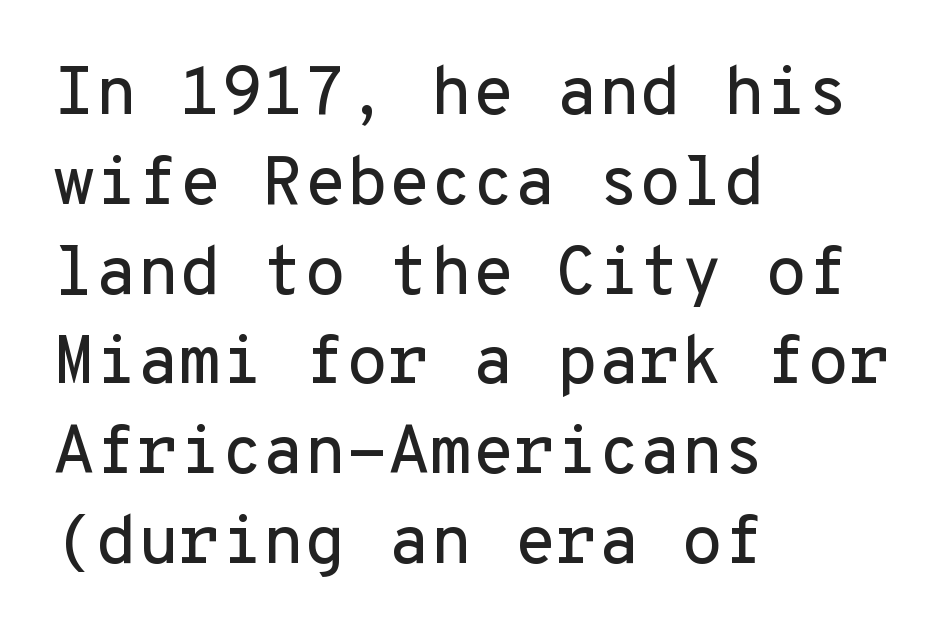
Q: Is the text italic (slanted)? A: No, it is upright.
Q: Is the typeface a serif or a sans-serif typeface? A: Sans-serif.
Q: Is the text underlined? A: No.
Q: How is the paragraph aligned? A: Left-aligned.
Q: Is the spacing between letters normal or unusually wide? A: Normal.
Q: Is the spacing between lines tight, normal or loose? A: Normal.
Q: Width (condensed, normal, or wide)? A: Normal.
Q: Stroke contrast? A: Low.
Q: x-height? A: Medium.
Q: Monospaced? A: Yes.
